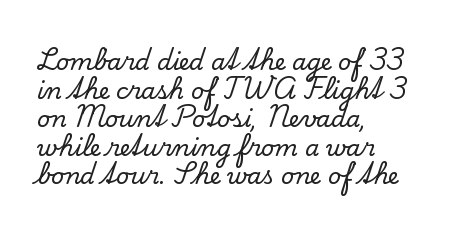
Each line starts at the same left margin while the right side varies. This sample uses plain, unmodified letter spacing. Only glyphs here, with clear space below each row.
